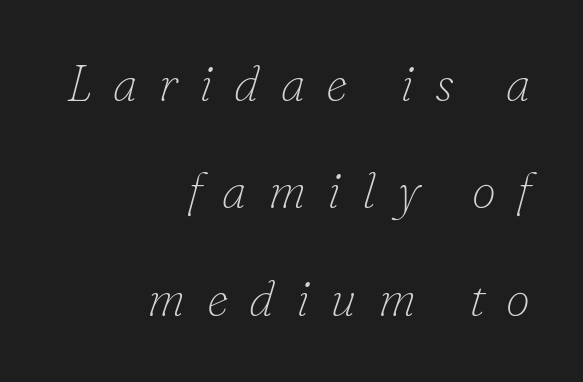
The image shows 49 px thin serif type, italic (leaning right); set right-aligned, loose line spacing (2.19x), unusually wide letter spacing (+0.43 em), not underlined; low stroke contrast and a small x-height.
